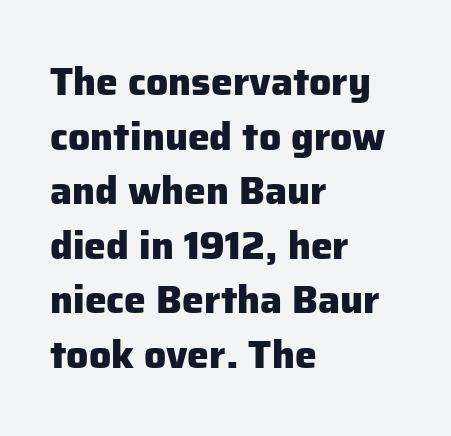
The image shows 39 px heavy sans-serif type, upright; set left-aligned, normal line spacing (1.4x), normal letter spacing, not underlined; low stroke contrast and a medium x-height.
